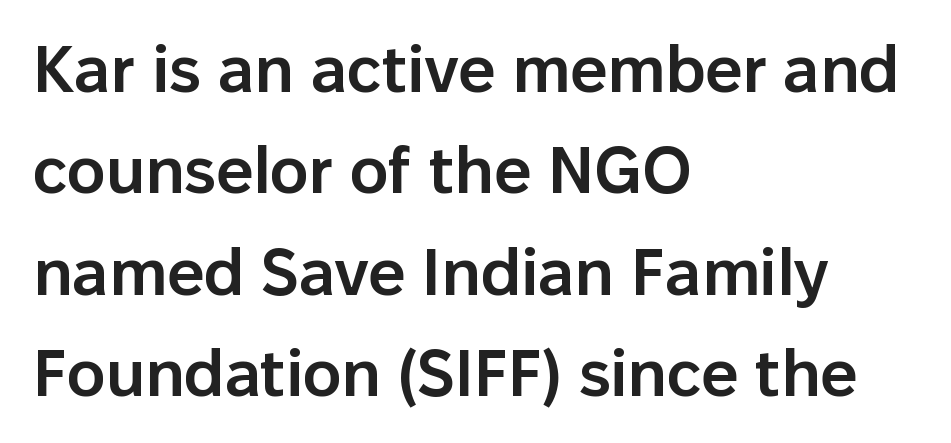
The image shows 65 px semibold sans-serif type, upright; set left-aligned, normal line spacing (1.56x), normal letter spacing, not underlined; low stroke contrast and a medium x-height.
